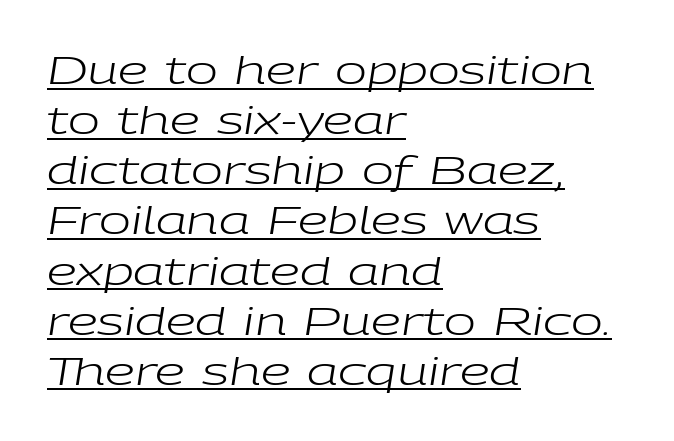
The image shows 38 px regular-weight, wide type, italic (leaning right); set left-aligned, normal line spacing (1.32x), normal letter spacing, underlined; low stroke contrast and a medium x-height.
